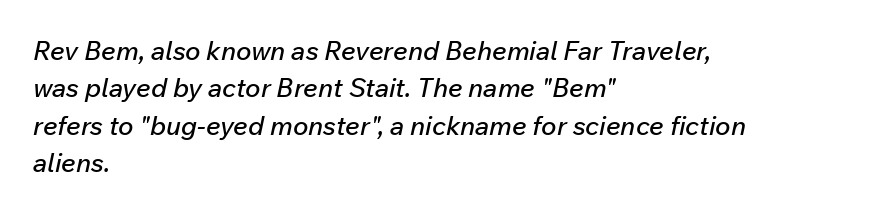
The image shows 26 px text type, italic (leaning right); set left-aligned, normal line spacing (1.44x), normal letter spacing, not underlined.
